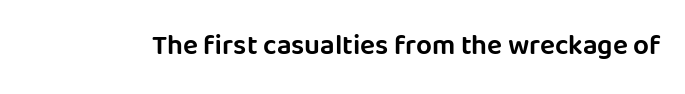
The image shows 28 px sans-serif type, upright; set normal letter spacing, not underlined; low stroke contrast and a large x-height.
